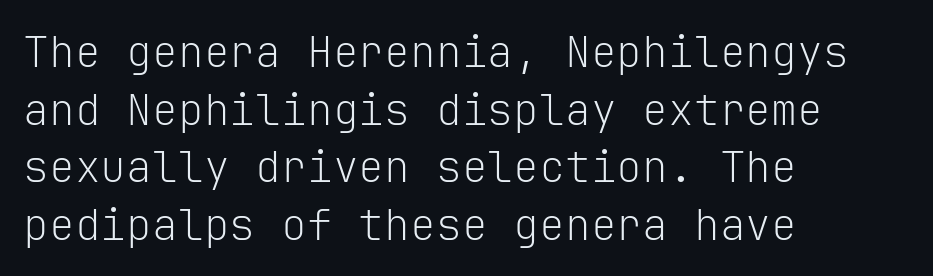
Which margin do the lines hug? The left one — the right edge is uneven. The passage shown is typed in a monospace face where columns stay perfectly aligned. Beneath every word, the page is bare. The designer left line spacing at the default. Counters stay open thanks to moderate or lighter strokes.
